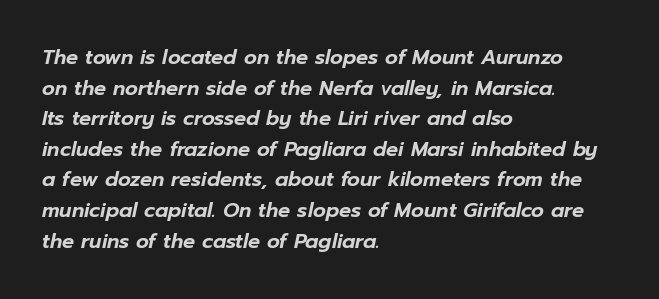
Layout note: lines flush left. Leading matches the norm, producing a regular column. Tall strokes in this sample are angled rather than plumb. A typesetter would call this zero additional tracking.
